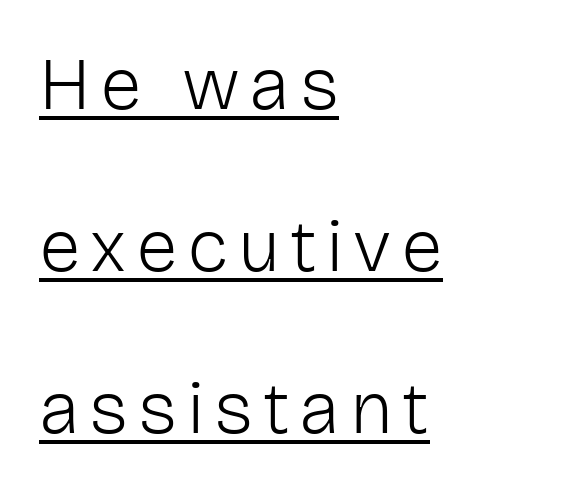
Q: Is the text bold? A: No.
Q: Is the text italic (slanted)? A: No, it is upright.
Q: Is the typeface a serif or a sans-serif typeface? A: Sans-serif.
Q: Is the text underlined? A: Yes.
Q: How is the paragraph aligned? A: Left-aligned.
Q: Is the spacing between lines tight, normal or loose? A: Loose.
Q: Width (condensed, normal, or wide)? A: Normal.
Q: Stroke contrast? A: Low.
Q: x-height? A: Medium.
Q: Monospaced? A: No.
